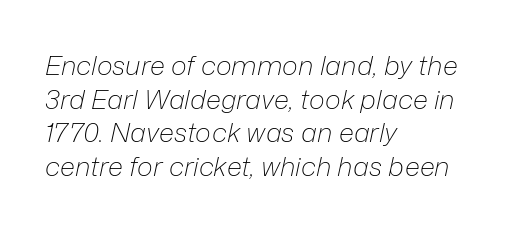
The typography opts for an oblique posture over an upright one. Stems and bowls with no extra thickness — not bold. The area under the type is left untouched. Line beginnings align vertically; line endings do not. You could call the tracking neutral — neither tight nor loose. Regular leading.
